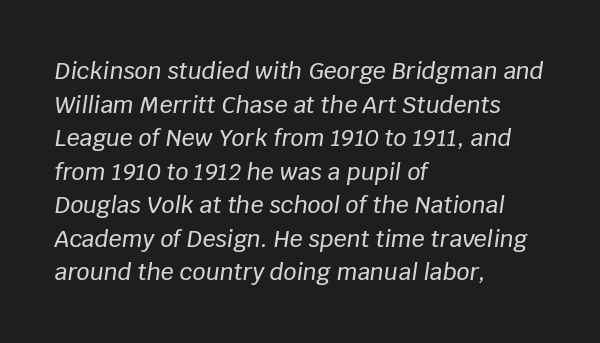
The image shows 23 px text type, italic (leaning right); set left-aligned, normal line spacing (1.46x), normal letter spacing, not underlined.
